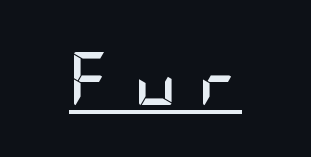
Q: Is the text bold? A: Yes.
Q: Is the text italic (slanted)? A: No, it is upright.
Q: Is the typeface a serif or a sans-serif typeface? A: Sans-serif.
Q: Is the text underlined? A: Yes.
Q: Is the spacing between letters normal or unusually wide? A: Unusually wide.
Q: Width (condensed, normal, or wide)? A: Condensed.
Q: Stroke contrast? A: Low.
Q: x-height? A: Large.
